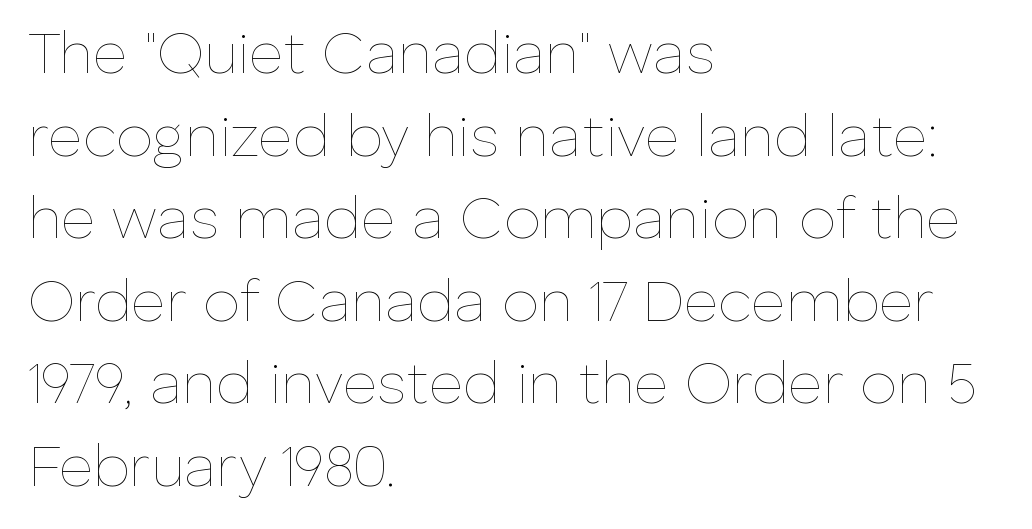
Q: Is the text bold? A: No.
Q: Is the text italic (slanted)? A: No, it is upright.
Q: Is the text underlined? A: No.
Q: How is the paragraph aligned? A: Left-aligned.
Q: Is the spacing between letters normal or unusually wide? A: Normal.
Q: Is the spacing between lines tight, normal or loose? A: Normal.
Q: Width (condensed, normal, or wide)? A: Normal.
Q: Stroke contrast? A: Low.
Q: x-height? A: Medium.
Q: Monospaced? A: No.
